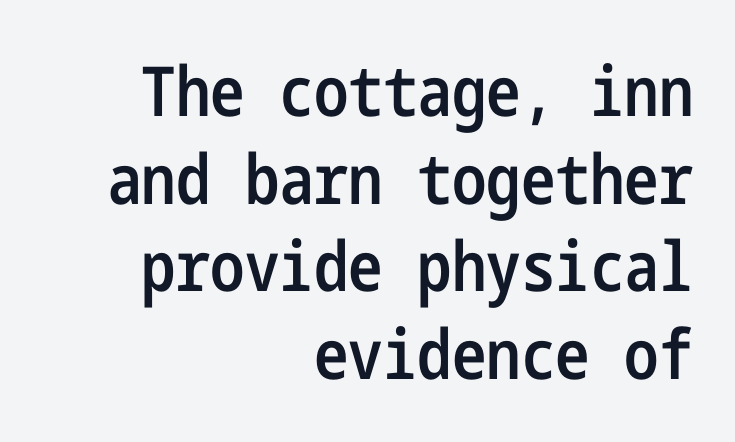
Q: Is the text bold? A: Semi-bold.
Q: Is the text italic (slanted)? A: No, it is upright.
Q: Is the typeface a serif or a sans-serif typeface? A: Sans-serif.
Q: Is the text underlined? A: No.
Q: How is the paragraph aligned? A: Right-aligned.
Q: Is the spacing between letters normal or unusually wide? A: Normal.
Q: Is the spacing between lines tight, normal or loose? A: Normal.
Q: Width (condensed, normal, or wide)? A: Condensed.
Q: Stroke contrast? A: Low.
Q: x-height? A: Medium.
